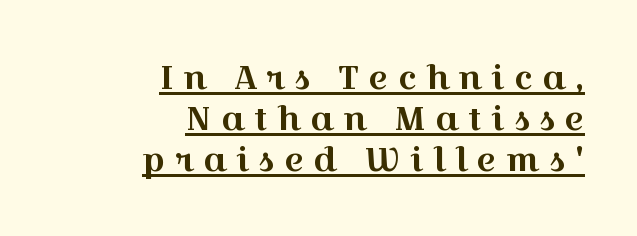
If you drew a ruler down the right edge, every line would touch it. This rendering employs a face with finishing strokes, i.e., a serif. Underline: present. Posture: straight, roman, zero tilt. Each letter keeps its own natural width here, so spacing adapts to shape.
